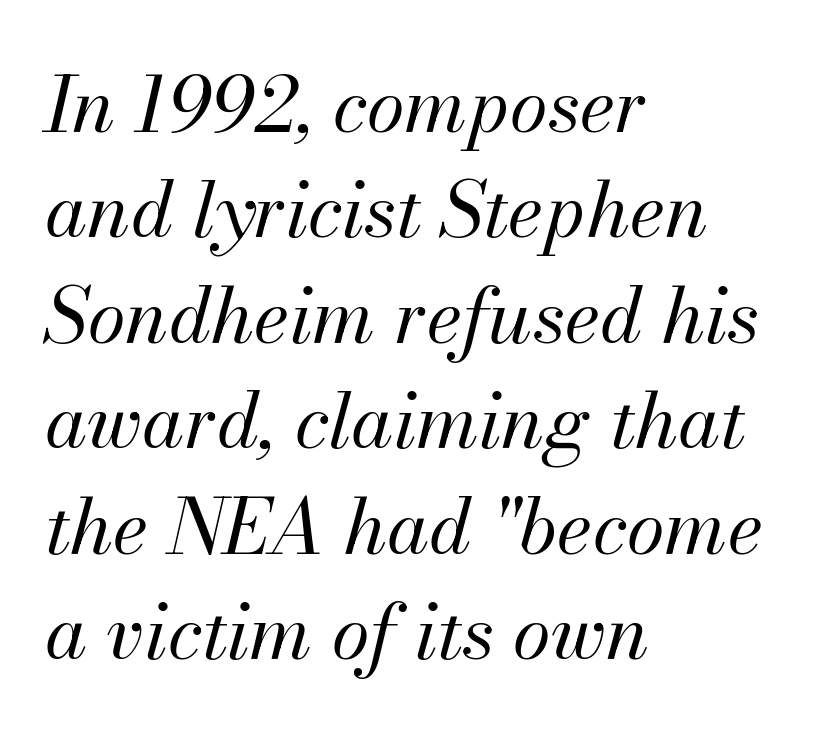
The image shows 77 px regular-weight type, italic (leaning right); set left-aligned, normal line spacing (1.37x), normal letter spacing, not underlined; medium stroke contrast and a small x-height.
